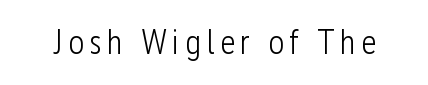
Rendered with straight, roman letterforms. The space beneath each line is pristine and unruled. Do the characters align in a grid? No, the font is proportional. No letter is thick-stroked: the sample isn't bold. The face used here is a sans, in the tradition of grotesques and geometrics.
